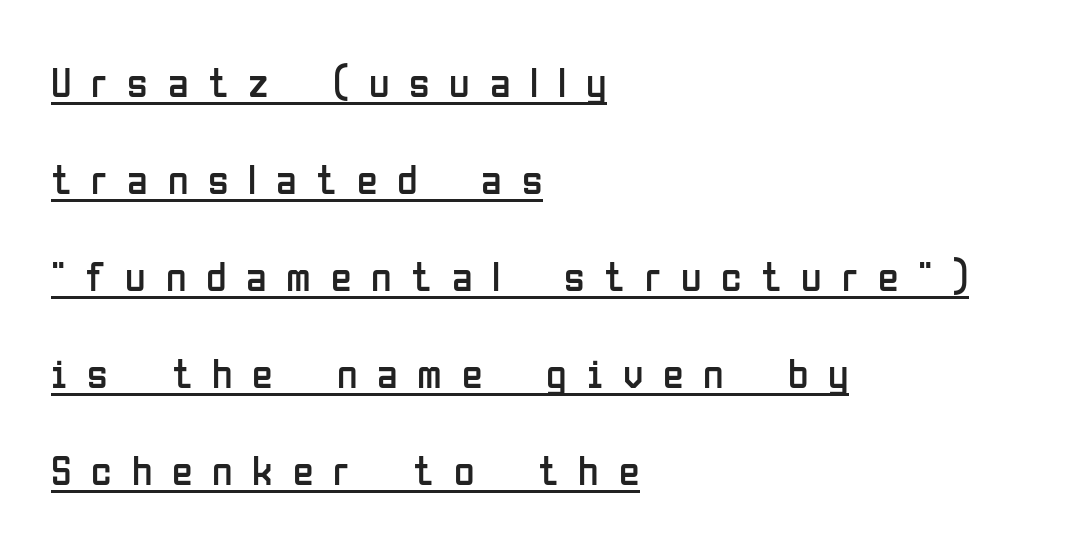
The image shows 42 px regular-weight, condensed sans-serif type, upright; set left-aligned, loose line spacing (2.31x), unusually wide letter spacing (+0.47 em), underlined; low stroke contrast and a medium x-height.
